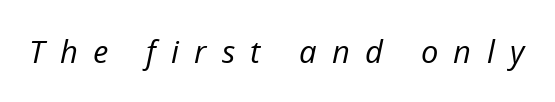
Q: Is the text bold? A: No.
Q: Is the text italic (slanted)? A: Yes, it leans right by about 12 degrees.
Q: Is the text underlined? A: No.
Q: Is the spacing between letters normal or unusually wide? A: Unusually wide.
Q: Width (condensed, normal, or wide)? A: Normal.
Q: Stroke contrast? A: Low.
Q: x-height? A: Medium.
Q: Monospaced? A: No.
